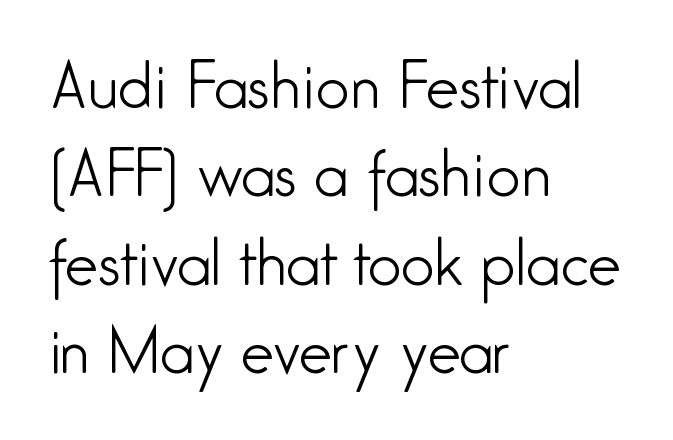
The image shows 59 px light, condensed sans-serif type, upright; set left-aligned, normal line spacing (1.5x), normal letter spacing, not underlined; low stroke contrast and a medium x-height.
